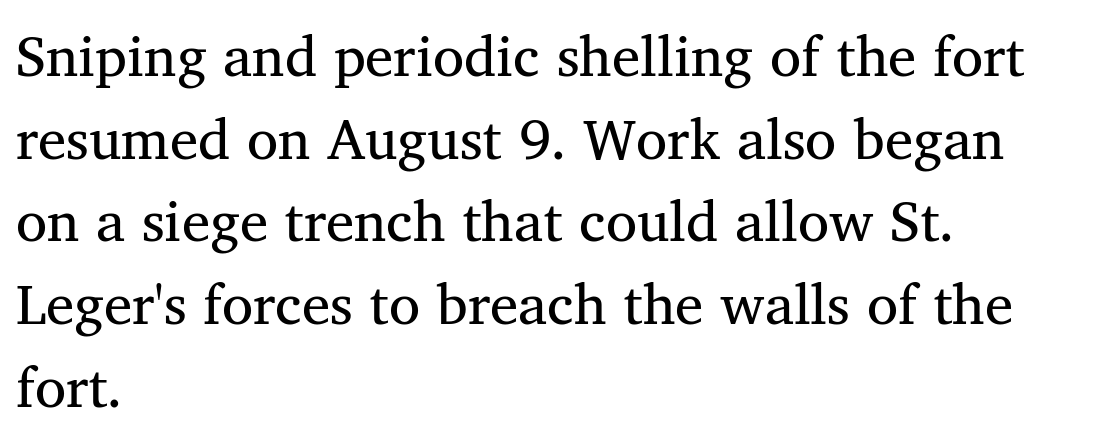
{"serif": "yes", "italic": "no", "bold": "no", "weight": "regular", "width": "normal", "stroke_contrast": "medium", "x_height": "medium", "monospaced": "no", "underline": "no", "align": "left", "line_spacing": "normal", "line_spacing_ratio": 1.45, "letter_spacing": "normal", "letter_spacing_em": 0.0, "glyph_px": 57}
